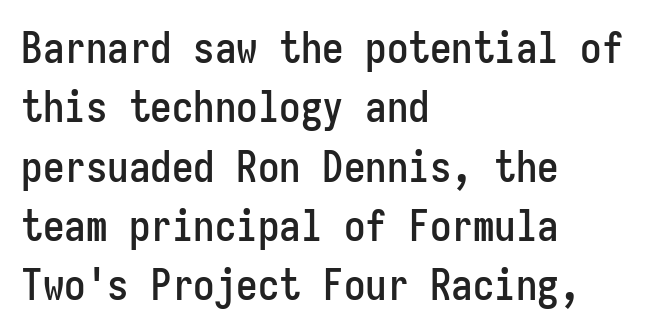
Q: Is the text italic (slanted)? A: No, it is upright.
Q: Is the typeface a serif or a sans-serif typeface? A: Sans-serif.
Q: Is the text underlined? A: No.
Q: How is the paragraph aligned? A: Left-aligned.
Q: Is the spacing between letters normal or unusually wide? A: Normal.
Q: Is the spacing between lines tight, normal or loose? A: Normal.
Q: Width (condensed, normal, or wide)? A: Condensed.
Q: Stroke contrast? A: Low.
Q: x-height? A: Medium.
Q: Monospaced? A: Yes.
